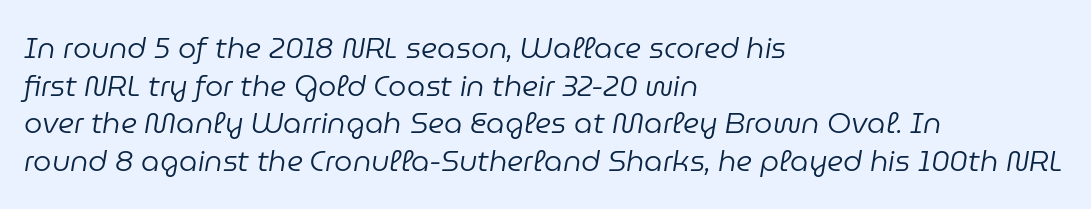
Left-aligned paragraph, ragged on the right. Proportional: the letters do not fall into vertical columns. The text carries the slant typical of an italic or oblique font. Lines of text with bare space underneath. Honestly, the row spacing looks completely unremarkable.
